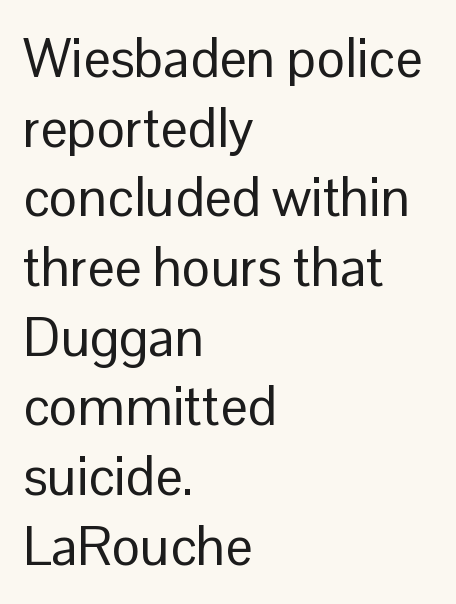
Q: Is the text bold? A: No.
Q: Is the text italic (slanted)? A: No, it is upright.
Q: Is the typeface a serif or a sans-serif typeface? A: Sans-serif.
Q: Is the text underlined? A: No.
Q: How is the paragraph aligned? A: Left-aligned.
Q: Is the spacing between letters normal or unusually wide? A: Normal.
Q: Is the spacing between lines tight, normal or loose? A: Normal.
Q: Width (condensed, normal, or wide)? A: Normal.
Q: Stroke contrast? A: Low.
Q: x-height? A: Medium.
Q: Monospaced? A: No.
